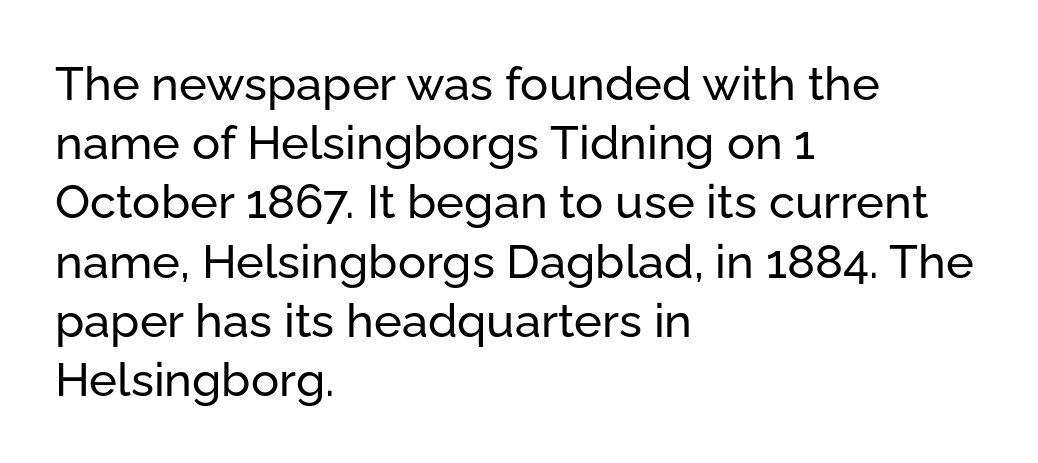
The image shows 47 px sans-serif type, upright; set left-aligned, normal line spacing (1.26x), normal letter spacing, not underlined; low stroke contrast and a medium x-height.
